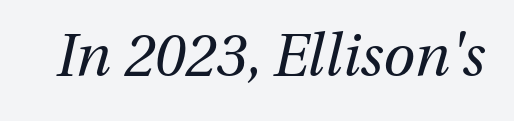
Here the designer chose a conventional face with non-uniform glyph widths. Emphasis-style slanted type is in use. Plain, unruled lines of type. What stands out about the letter spacing? Nothing — it is the standard amount. The weight would be labelled regular, book, light, or lighter still.
